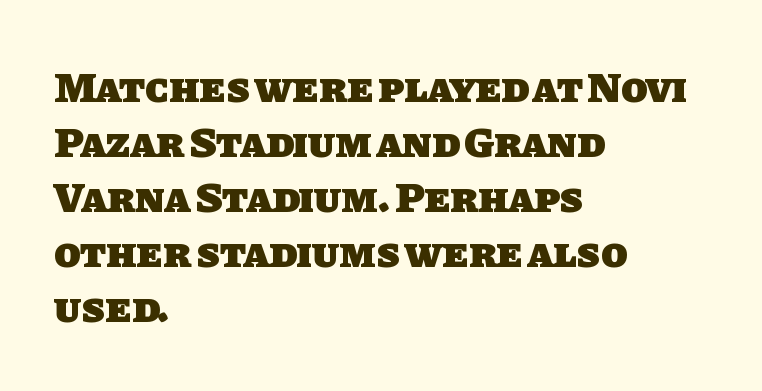
Unlike a traditional serif, this face leaves its strokes unadorned. Is the block centered? No — it sits flush against the left margin. In terms of leading, this rendering sits right in the middle. In terms of letterspacing, this is plain default setting.
